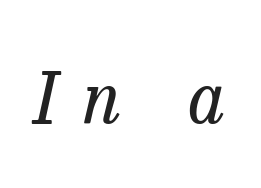
The image shows 70 px regular-weight serif type, italic (leaning right); set unusually wide letter spacing (+0.36 em), not underlined; low stroke contrast and a medium x-height.
